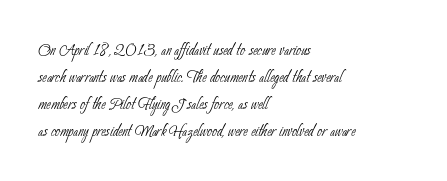
The image shows 21 px text type; set left-aligned, normal line spacing (1.28x), normal letter spacing, not underlined.
